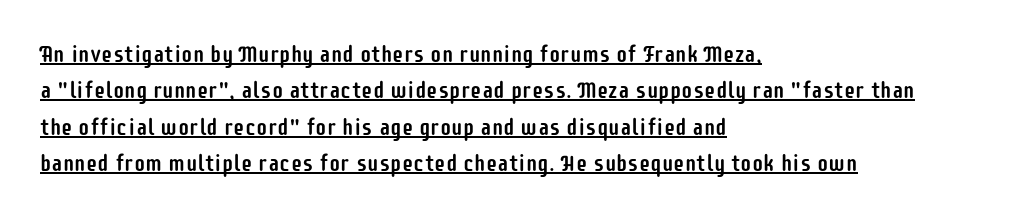
Vertical strokes here are truly vertical. Short note: letters normally spaced. Somebody hit Ctrl+U on this one — the words are underlined. Is there much room between lines? A standard amount, neither cramped nor airy. Horizontally, the lines are justified to the leading edge only.
